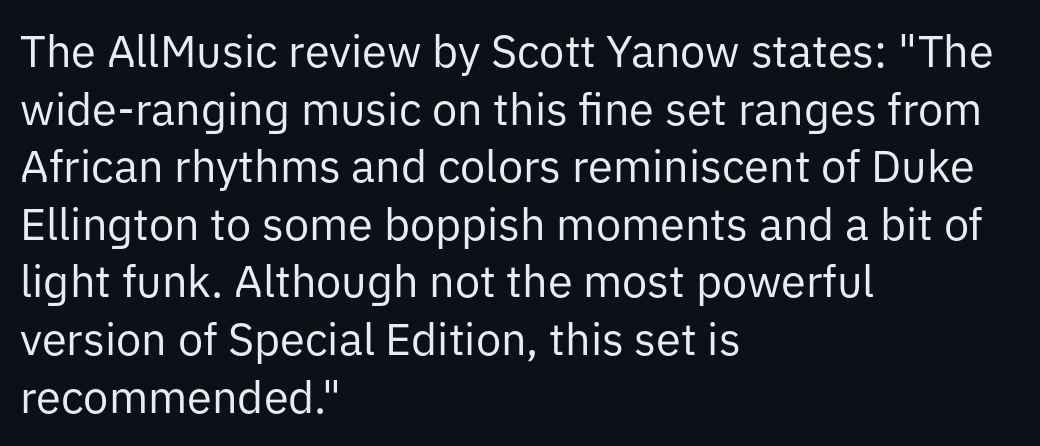
Tall strokes in this sample are plumb rather than angled. The letterforms sit shoulder to shoulder at normal distance. The passage shown is not bold in any degree. This sample has the flowing, uneven cadence of proportional lettering.
